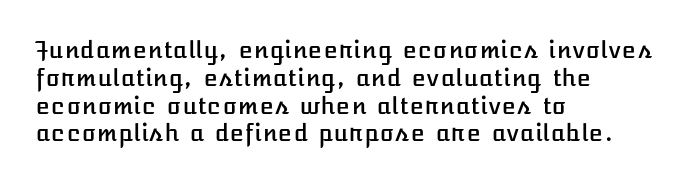
Q: Is the text italic (slanted)? A: No, it is upright.
Q: Is the text underlined? A: No.
Q: How is the paragraph aligned? A: Left-aligned.
Q: Is the spacing between letters normal or unusually wide? A: Normal.
